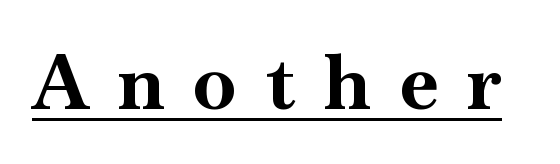
{"serif": "yes", "italic": "no", "bold": "yes", "weight": "bold", "width": "normal", "stroke_contrast": "high", "x_height": "small", "monospaced": "no", "underline": "yes", "letter_spacing": "wide", "letter_spacing_em": 0.38, "glyph_px": 77}
